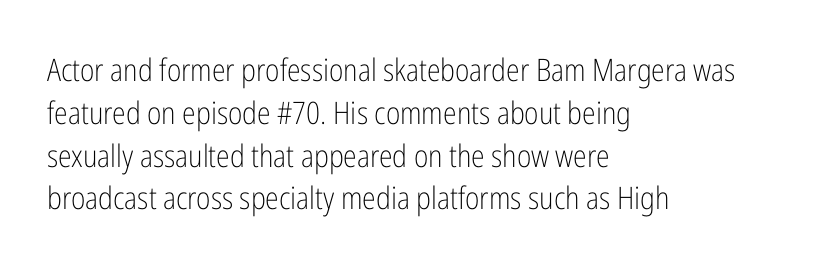
Quick note: underline off. Short note: letters normally spaced. Here the designer chose a conventional face with non-uniform glyph widths. The letters stand straight up with perfectly vertical stems.
